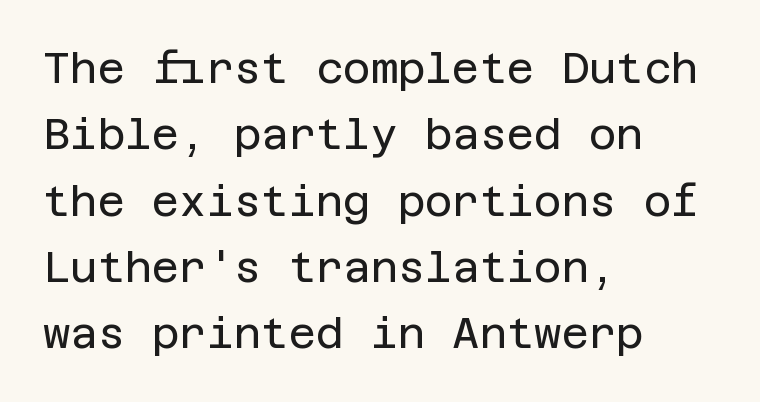
Ordinary non-slanted type is in use. A quiet, ordinary-to-light weight characterises the typeface. This sample uses plain, unmodified letter spacing. Rows of type keep a routine distance in the vertical direction.
